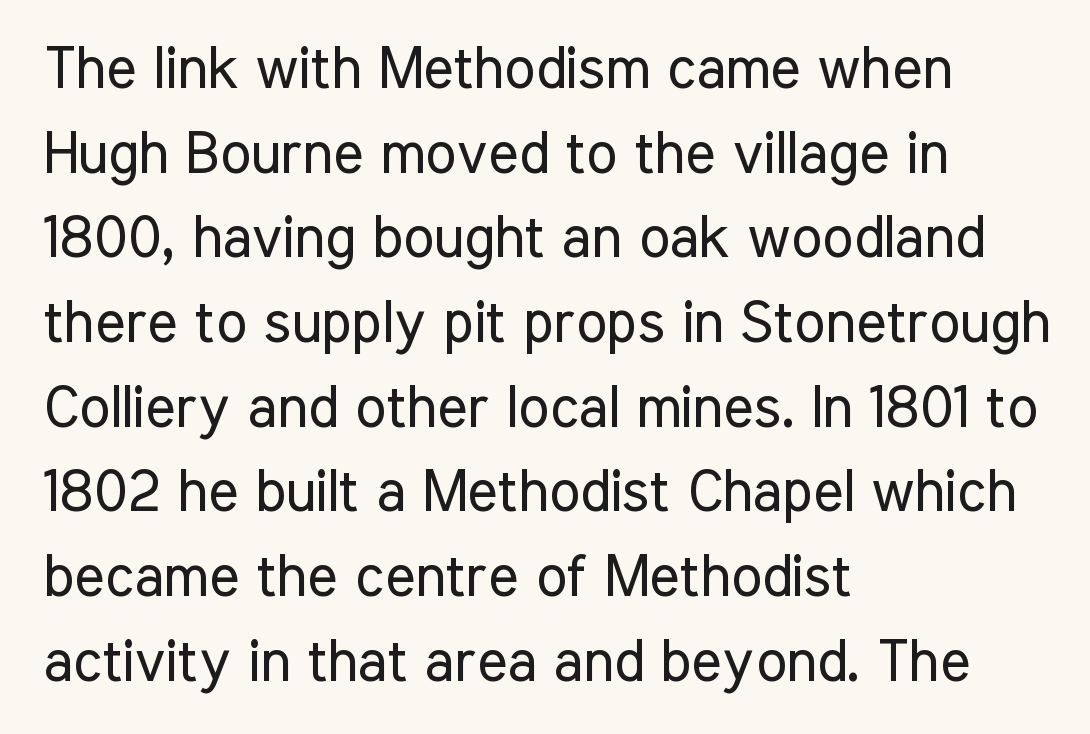
Q: Is the text bold? A: No.
Q: Is the text italic (slanted)? A: No, it is upright.
Q: Is the typeface a serif or a sans-serif typeface? A: Sans-serif.
Q: Is the text underlined? A: No.
Q: How is the paragraph aligned? A: Left-aligned.
Q: Is the spacing between letters normal or unusually wide? A: Normal.
Q: Is the spacing between lines tight, normal or loose? A: Normal.
Q: Width (condensed, normal, or wide)? A: Condensed.
Q: Stroke contrast? A: Low.
Q: x-height? A: Medium.
Q: Monospaced? A: No.
